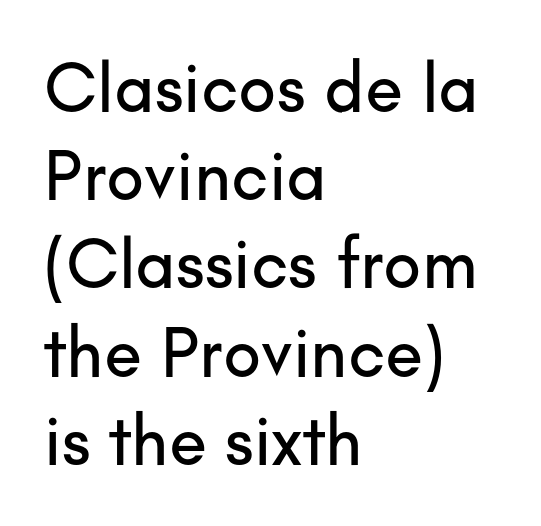
Q: Is the text italic (slanted)? A: No, it is upright.
Q: Is the typeface a serif or a sans-serif typeface? A: Sans-serif.
Q: Is the text underlined? A: No.
Q: How is the paragraph aligned? A: Left-aligned.
Q: Is the spacing between letters normal or unusually wide? A: Normal.
Q: Is the spacing between lines tight, normal or loose? A: Normal.
Q: Width (condensed, normal, or wide)? A: Normal.
Q: Stroke contrast? A: Low.
Q: x-height? A: Small.
Q: Monospaced? A: No.
